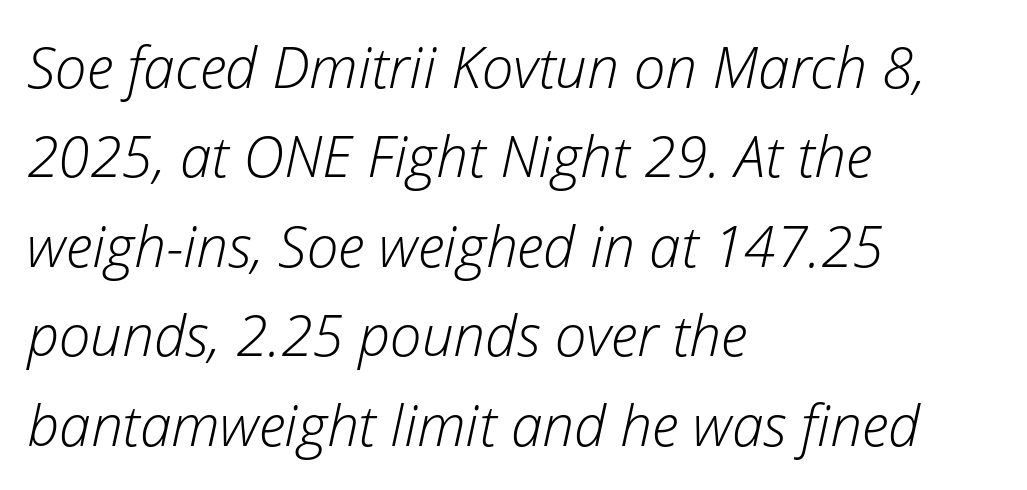
Glance below the letters and you will spot only blank space. The line-height multiplier appears to be the usual default. A student would call this left alignment; a typographer would say flush left, rag right. Varying glyph widths throughout — classic text-font behaviour. The text carries the slant typical of an italic or oblique font.
